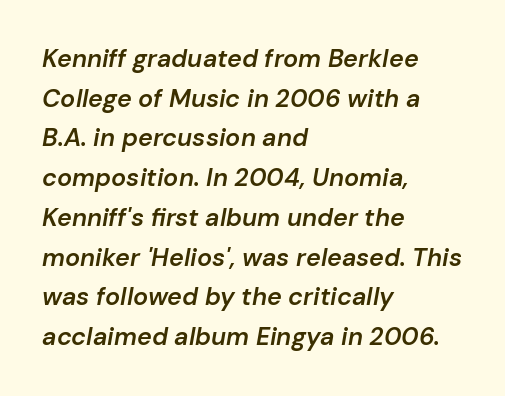
The image shows 25 px text type, italic (leaning right); set left-aligned, normal line spacing (1.59x), normal letter spacing, not underlined.
